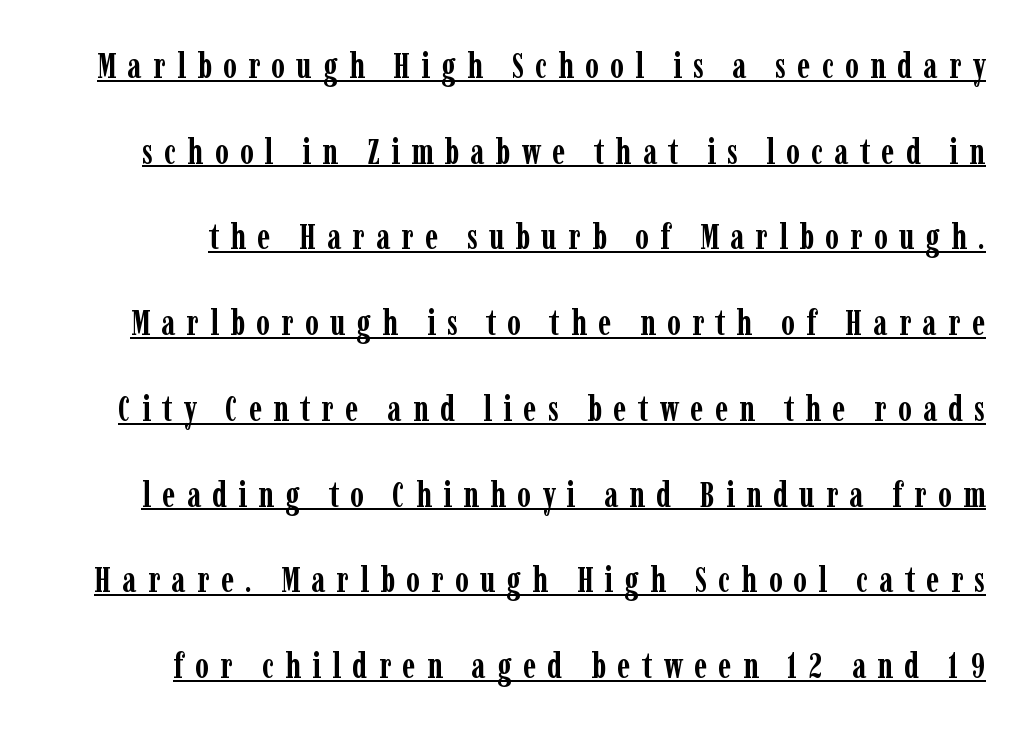
Is this a fixed-width face? No — the glyphs have proportional, varying widths. The glyphs are accompanied by a horizontal stroke just below them. Weight check: bold — yes, fully. Here the glyphs are tracked loosely, breaking word shapes into spaced letters. This block would shrink considerably if given ordinary leading; it's expanded now. Font category for this specimen: serif.
